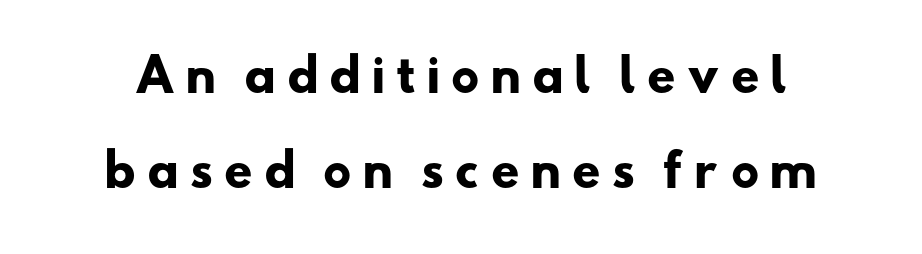
Q: Is the text bold? A: Yes.
Q: Is the typeface a serif or a sans-serif typeface? A: Sans-serif.
Q: Is the text underlined? A: No.
Q: Is the spacing between letters normal or unusually wide? A: Unusually wide.
Q: Is the spacing between lines tight, normal or loose? A: Loose.
Q: Width (condensed, normal, or wide)? A: Wide.
Q: Stroke contrast? A: Low.
Q: x-height? A: Small.
Q: Monospaced? A: No.
